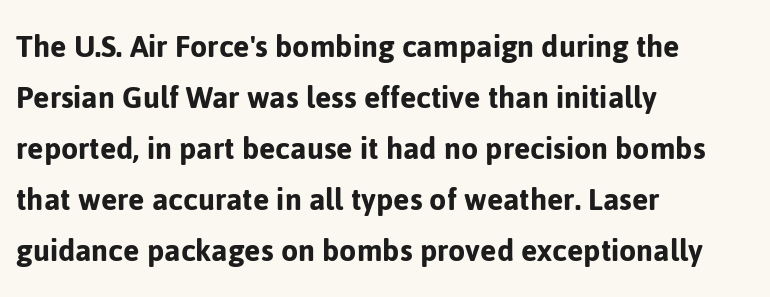
The image shows 35 px sans-serif type, upright; set left-aligned, normal line spacing (1.46x), normal letter spacing, not underlined; low stroke contrast and a medium x-height.
